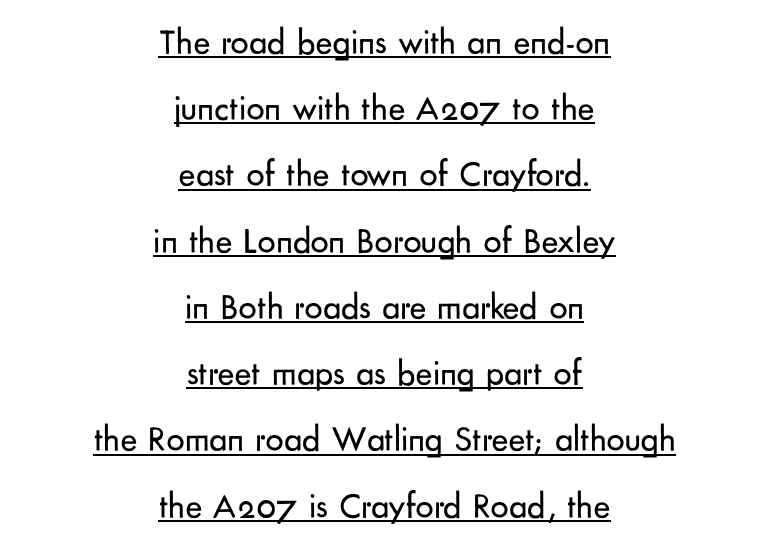
The image shows 36 px regular-weight sans-serif type, upright; set centered, line spacing 1.84x, normal letter spacing, underlined; low stroke contrast and a small x-height.
